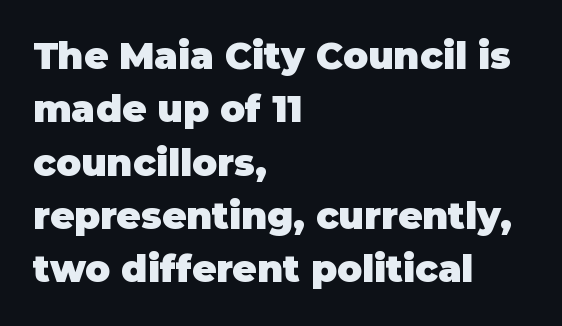
Q: Is the text bold? A: Yes.
Q: Is the text italic (slanted)? A: No, it is upright.
Q: Is the typeface a serif or a sans-serif typeface? A: Sans-serif.
Q: Is the text underlined? A: No.
Q: How is the paragraph aligned? A: Left-aligned.
Q: Is the spacing between letters normal or unusually wide? A: Normal.
Q: Is the spacing between lines tight, normal or loose? A: Normal.
Q: Width (condensed, normal, or wide)? A: Normal.
Q: Stroke contrast? A: Low.
Q: x-height? A: Large.
Q: Monospaced? A: No.
